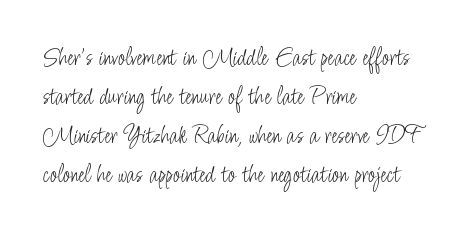
Default kerning and tracking; the words read as compact shapes. No heavy texture on the line: the type isn't bold. Notice how the passage keeps a crisp vertical edge on the left only. Bare-footed words on every line.
